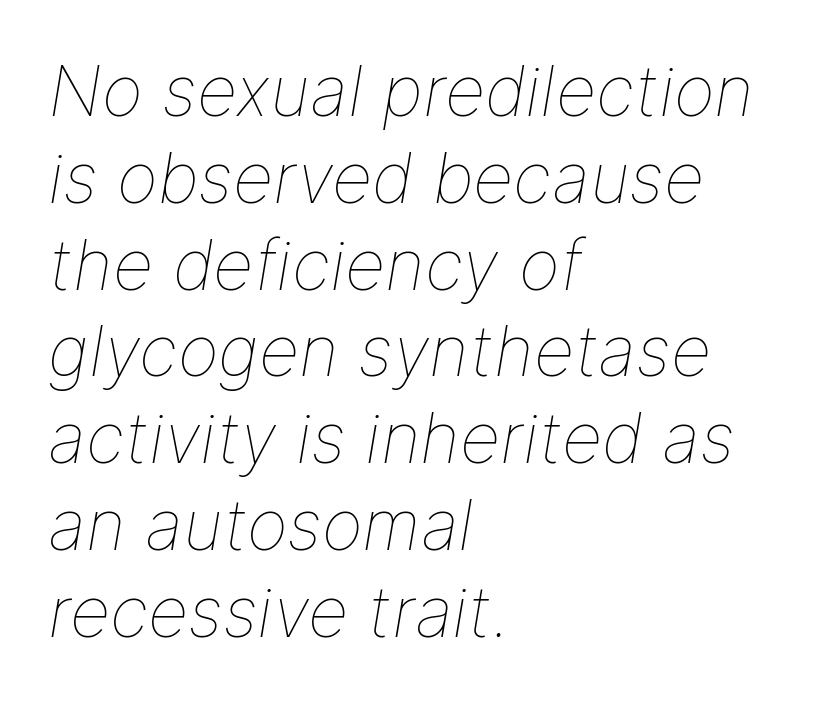
The image shows 70 px thin type, italic (leaning right); set left-aligned, line spacing 1.24x, normal letter spacing, not underlined; low stroke contrast and a medium x-height.
